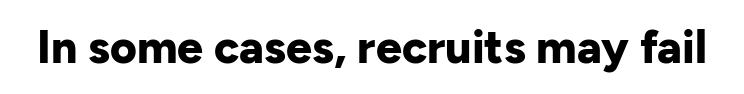
The image shows 46 px bold sans-serif type, upright; set normal letter spacing, not underlined; low stroke contrast and a medium x-height.
